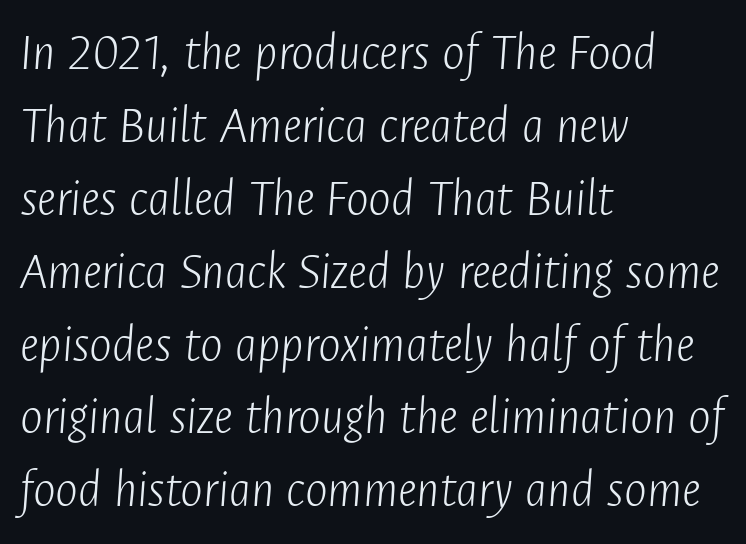
{"italic": "yes", "lean": "right", "slant_degrees": 4, "bold": "no", "weight": "light", "width": "condensed", "stroke_contrast": "low", "x_height": "medium", "monospaced": "no", "underline": "no", "align": "left", "line_spacing": "normal", "line_spacing_ratio": 1.35, "letter_spacing": "normal", "letter_spacing_em": 0.0, "glyph_px": 54}
